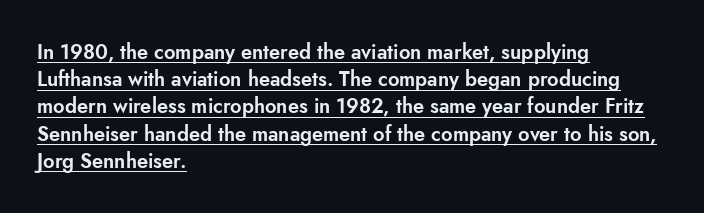
Unlike italic type, these characters show no tilt at all. Underlined type. Horizontal bands of white between lines are of average thickness. There is no visible air inserted between adjacent glyphs. Every row of glyphs begins at an identical x-position on the left.
